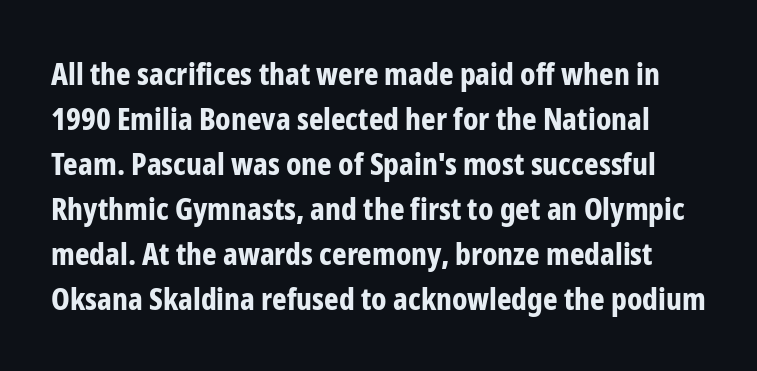
{"serif": "no", "italic": "no", "bold": "yes", "weight": "bold", "width": "condensed", "stroke_contrast": "low", "x_height": "medium", "monospaced": "no", "underline": "no", "line_spacing": "normal", "line_spacing_ratio": 1.45, "letter_spacing": "normal", "letter_spacing_em": 0.0, "glyph_px": 31}
